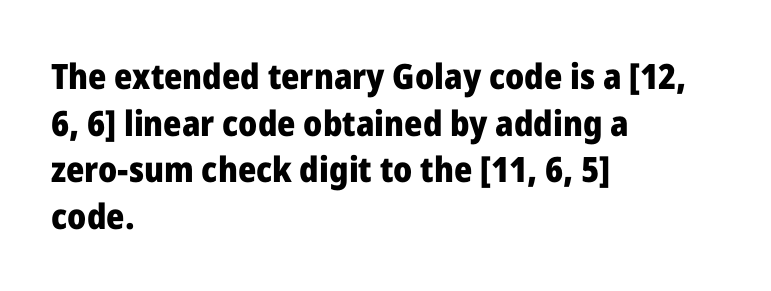
A sans-serif font was chosen for this passage. Thick stems and heavy bowls — unmistakably bold. Descenders hang freely into open space. These lines are rendered in a variable-pitch font. A roman cut, with each character standing at attention.
